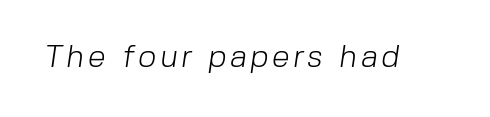
A sans-serif font was chosen for this passage. The font is comparable to plain body text, perhaps lighter. The foot of each line stays bare and open. Do the characters align in a grid? No, the font is proportional.
